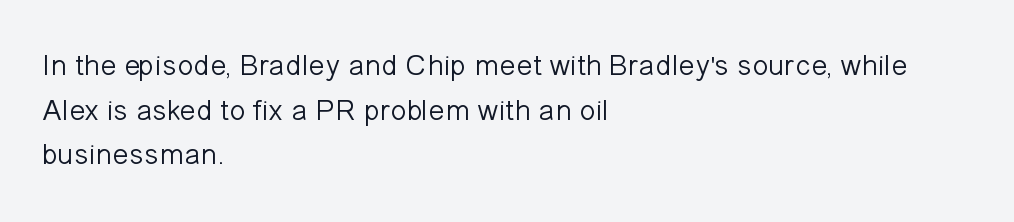
Heaviness? Minimal to ordinary, like unemphasized prose. The text block is weighted toward the left margin, trailing off unevenly rightward. Students, observe: this is what conventionally led text looks like. Italic: no, the glyphs are upright roman.
